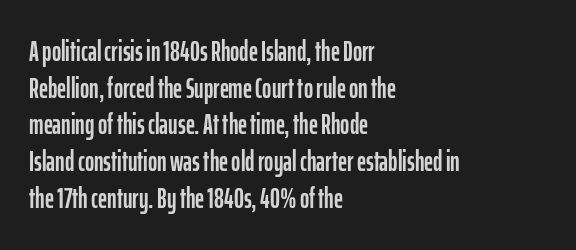
The image shows 28 px condensed sans-serif type, upright; set left-aligned, normal line spacing (1.31x), normal letter spacing, not underlined; low stroke contrast and a medium x-height.
